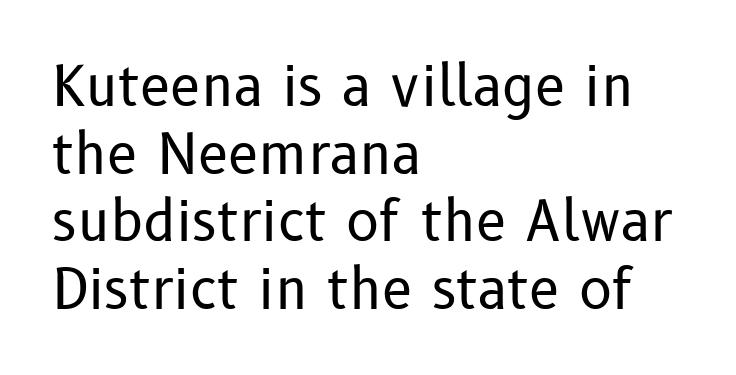
Varying glyph widths throughout — classic text-font behaviour. A bare baseline throughout the passage. Posture: vertical. Is this a heavy cut? Hardly; it is regular or lighter. The face used here is a sans, in the tradition of grotesques and geometrics.
